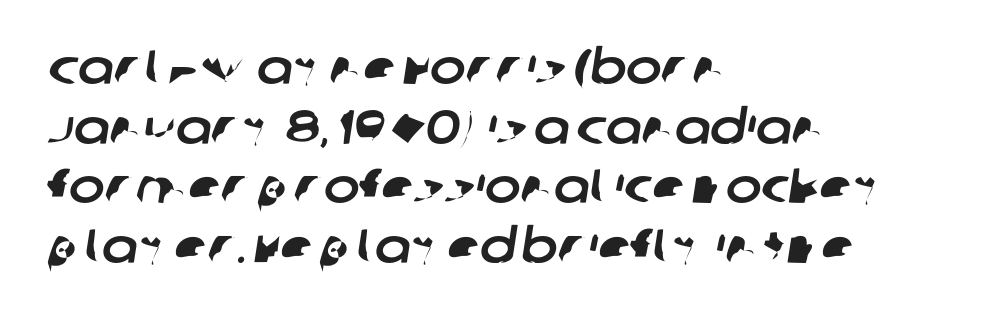
Q: Is the typeface a serif or a sans-serif typeface? A: Sans-serif.
Q: Is the text underlined? A: No.
Q: How is the paragraph aligned? A: Left-aligned.
Q: Is the spacing between letters normal or unusually wide? A: Normal.
Q: Width (condensed, normal, or wide)? A: Normal.
Q: Stroke contrast? A: Low.
Q: x-height? A: Large.
Q: Monospaced? A: No.
